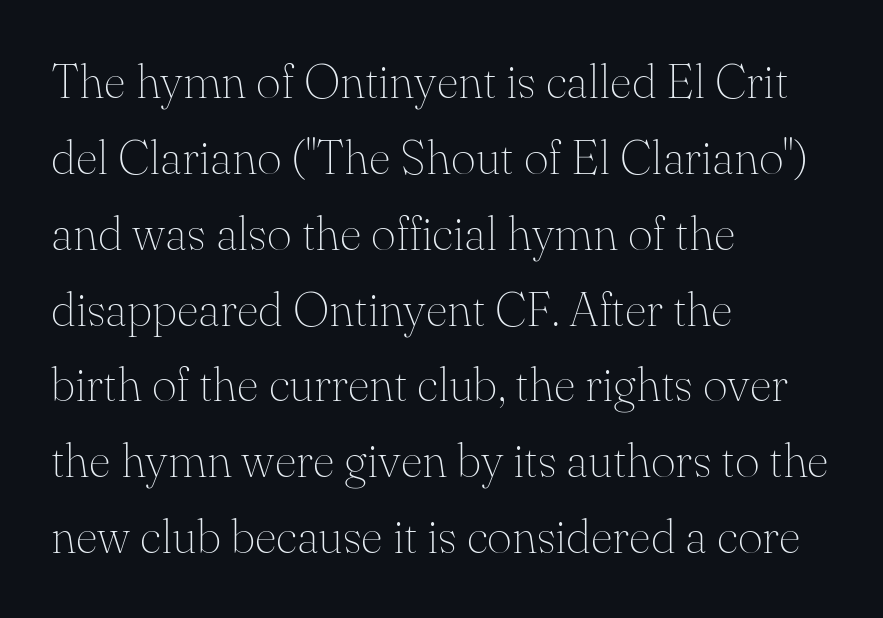
Q: Is the text bold? A: No.
Q: Is the text italic (slanted)? A: No, it is upright.
Q: Is the typeface a serif or a sans-serif typeface? A: Serif.
Q: Is the text underlined? A: No.
Q: How is the paragraph aligned? A: Left-aligned.
Q: Is the spacing between letters normal or unusually wide? A: Normal.
Q: Is the spacing between lines tight, normal or loose? A: Normal.
Q: Width (condensed, normal, or wide)? A: Normal.
Q: Stroke contrast? A: Medium.
Q: x-height? A: Small.
Q: Monospaced? A: No.
